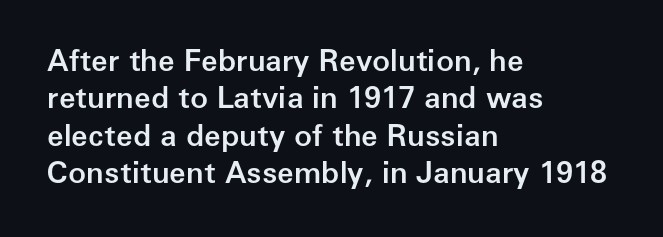
The image shows 30 px semibold sans-serif type, upright; set left-aligned, normal line spacing (1.25x), normal letter spacing, not underlined; low stroke contrast and a medium x-height.
